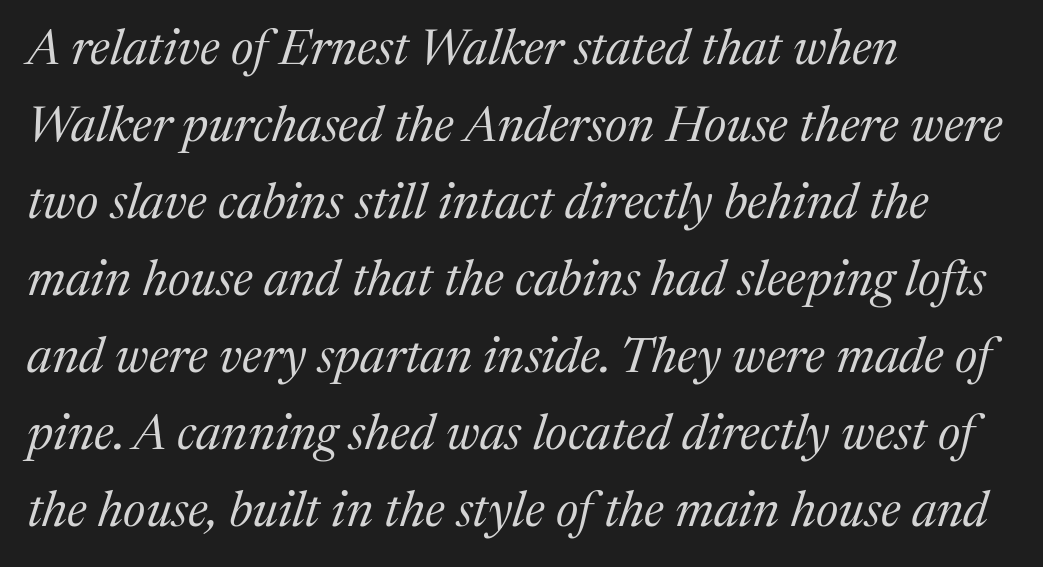
Q: Is the text bold? A: No.
Q: Is the text italic (slanted)? A: Yes, it leans right by about 17 degrees.
Q: Is the typeface a serif or a sans-serif typeface? A: Serif.
Q: Is the text underlined? A: No.
Q: How is the paragraph aligned? A: Left-aligned.
Q: Is the spacing between letters normal or unusually wide? A: Normal.
Q: Is the spacing between lines tight, normal or loose? A: Normal.
Q: Width (condensed, normal, or wide)? A: Normal.
Q: Stroke contrast? A: Medium.
Q: x-height? A: Medium.
Q: Monospaced? A: No.
